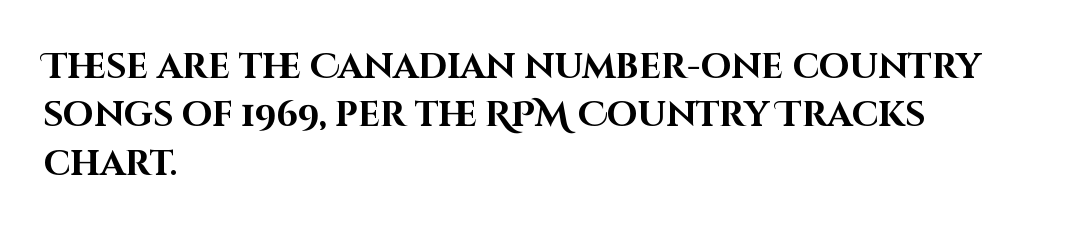
Q: Is the text bold? A: Yes.
Q: Is the text italic (slanted)? A: No, it is upright.
Q: Is the typeface a serif or a sans-serif typeface? A: Sans-serif.
Q: Is the text underlined? A: No.
Q: How is the paragraph aligned? A: Left-aligned.
Q: Is the spacing between letters normal or unusually wide? A: Normal.
Q: Is the spacing between lines tight, normal or loose? A: Normal.
Q: Width (condensed, normal, or wide)? A: Normal.
Q: Stroke contrast? A: High.
Q: x-height? A: Large.
Q: Monospaced? A: No.
